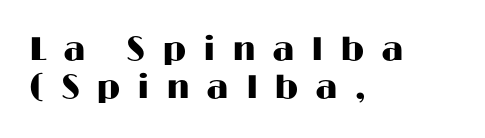
The image shows 33 px wide sans-serif type, upright; set left-aligned, tight line spacing (1.14x), unusually wide letter spacing (+0.5 em), not underlined; high stroke contrast and a medium x-height.
